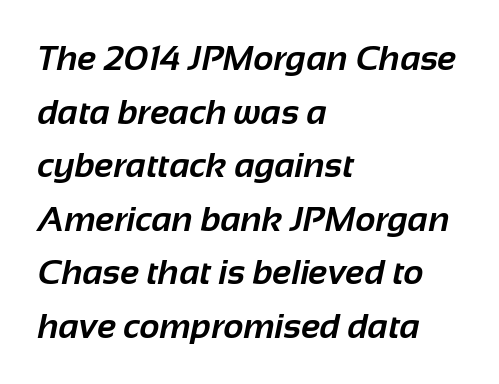
Q: Is the text bold? A: Yes.
Q: Is the typeface a serif or a sans-serif typeface? A: Sans-serif.
Q: Is the text underlined? A: No.
Q: How is the paragraph aligned? A: Left-aligned.
Q: Is the spacing between letters normal or unusually wide? A: Normal.
Q: Is the spacing between lines tight, normal or loose? A: Normal.
Q: Width (condensed, normal, or wide)? A: Normal.
Q: Stroke contrast? A: Low.
Q: x-height? A: Medium.
Q: Monospaced? A: No.
